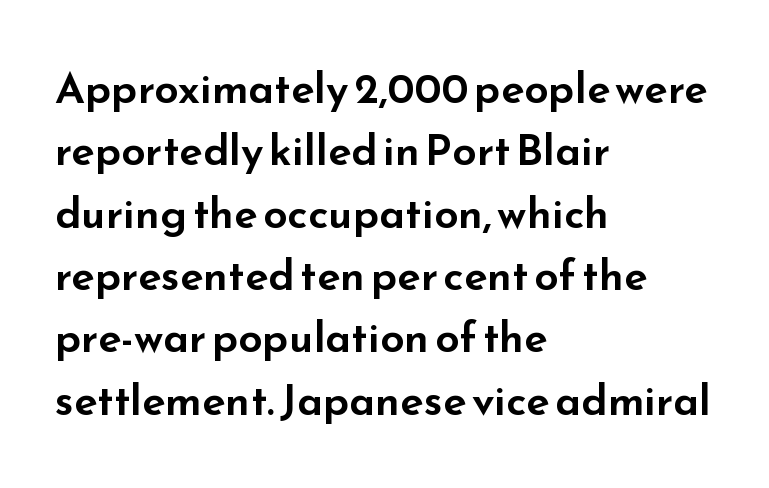
The image shows 43 px wide sans-serif type, upright; set left-aligned, normal line spacing (1.45x), normal letter spacing, not underlined; low stroke contrast and a small x-height.
